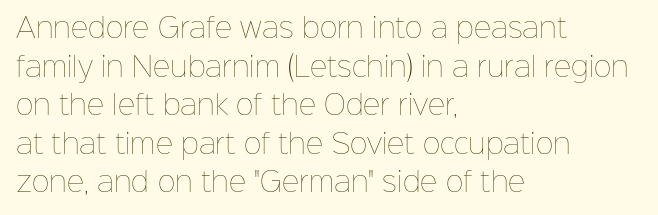
Stroke thickness stays within the range of a standard reading face or lighter. Notice how descenders clear the ascenders below comfortably — that's standard leading. There is no visible air inserted between adjacent glyphs. Casual observation: everything's shoved over to the left. The specimen omits any rule beneath the text block's lines. The letters stand straight up with perfectly vertical stems.
